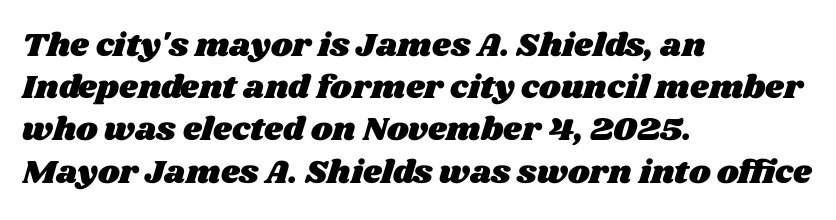
The image shows 33 px wide type; set left-aligned, normal line spacing (1.28x), normal letter spacing, not underlined; medium stroke contrast and a large x-height.
